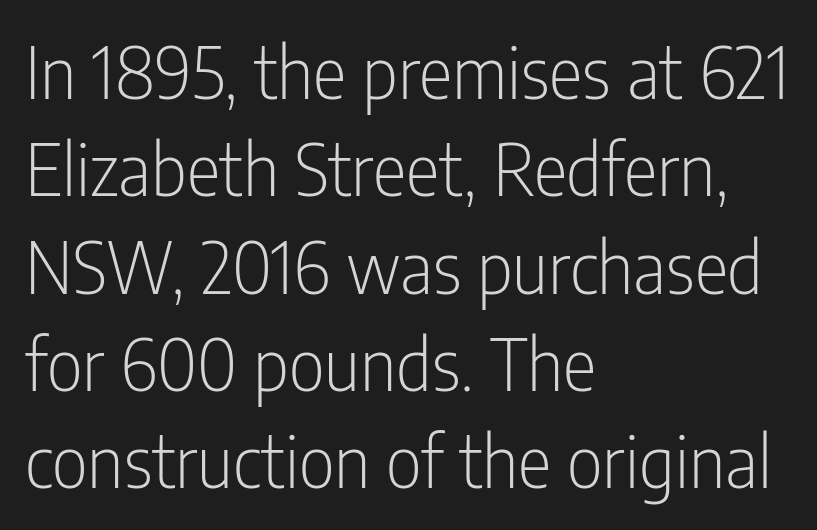
Quick note: not italic, upright. In terms of letterform style, serifs are entirely absent. The letters sit at their default tracking, neither squeezed nor spread. The leading is moderate, giving the passage an even texture. Each line starts at the same left margin while the right side varies. Do the characters align in a grid? No, the font is proportional.
